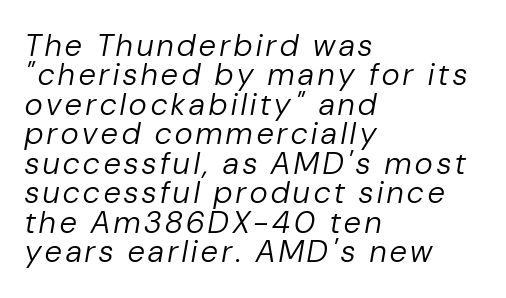
{"italic": "yes", "lean": "right", "slant_degrees": 10, "bold": "no", "weight": "regular", "width": "normal", "stroke_contrast": "low", "x_height": "medium", "monospaced": "no", "underline": "no", "align": "left", "line_spacing": "tight", "line_spacing_ratio": 0.95, "glyph_px": 31}
